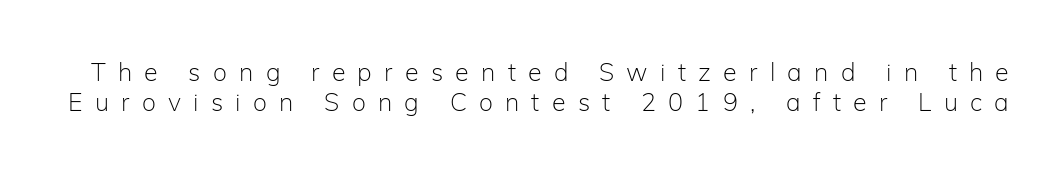
{"italic": "no", "bold": "no", "underline": "no", "line_spacing_ratio": 1.2, "letter_spacing": "wide", "letter_spacing_em": 0.49, "glyph_px": 25}
